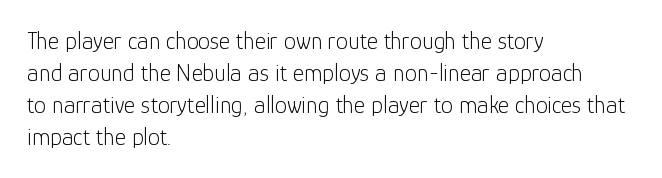
{"italic": "no", "bold": "no", "underline": "no", "align": "left", "line_spacing": "normal", "line_spacing_ratio": 1.33, "letter_spacing": "normal", "letter_spacing_em": 0.0, "glyph_px": 24}
